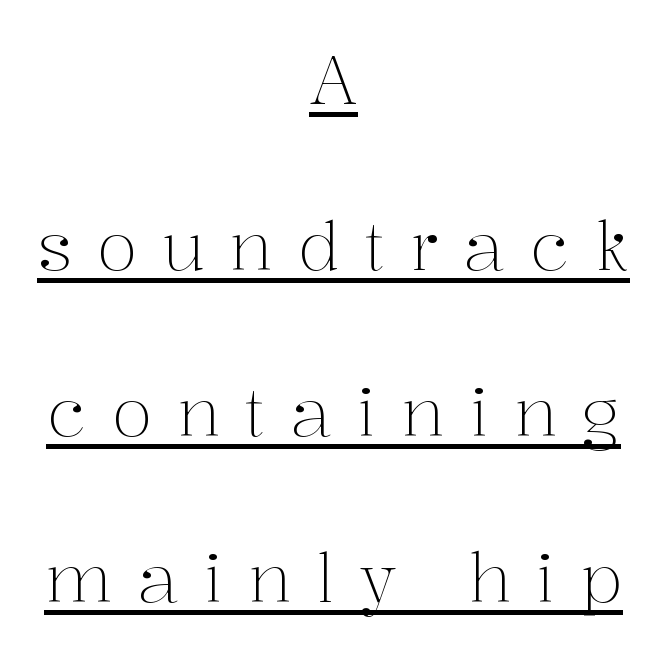
{"serif": "yes", "italic": "no", "bold": "no", "weight": "light", "width": "normal", "stroke_contrast": "medium", "x_height": "medium", "monospaced": "no", "underline": "yes", "align": "center", "line_spacing": "loose", "line_spacing_ratio": 2.48, "letter_spacing": "wide", "letter_spacing_em": 0.37, "glyph_px": 67}
